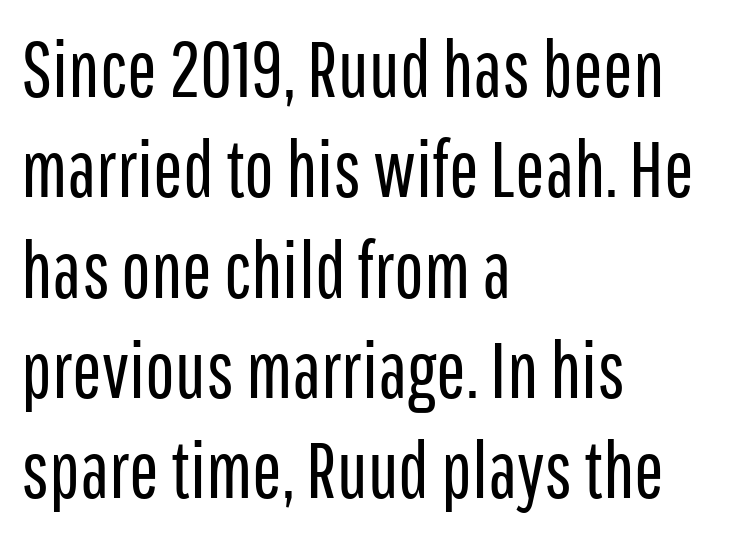
The image shows 79 px regular-weight, condensed sans-serif type, upright; set left-aligned, normal line spacing (1.27x), normal letter spacing, not underlined; low stroke contrast and a medium x-height.
